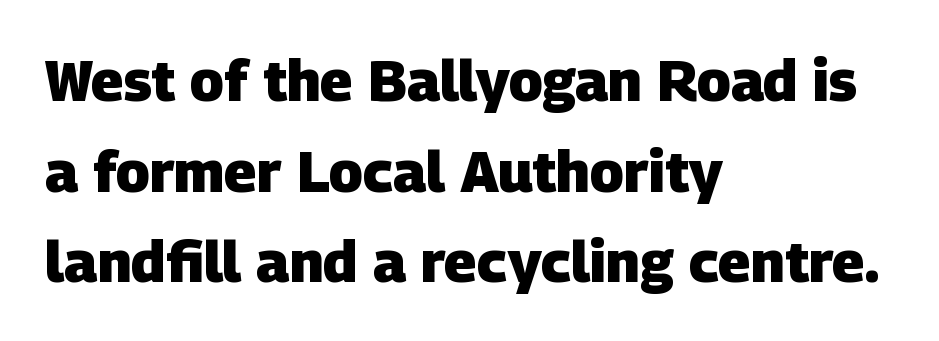
Q: Is the text bold? A: Yes.
Q: Is the typeface a serif or a sans-serif typeface? A: Sans-serif.
Q: Is the text underlined? A: No.
Q: How is the paragraph aligned? A: Left-aligned.
Q: Is the spacing between letters normal or unusually wide? A: Normal.
Q: Is the spacing between lines tight, normal or loose? A: Normal.
Q: Width (condensed, normal, or wide)? A: Normal.
Q: Stroke contrast? A: Low.
Q: x-height? A: Large.
Q: Monospaced? A: No.
